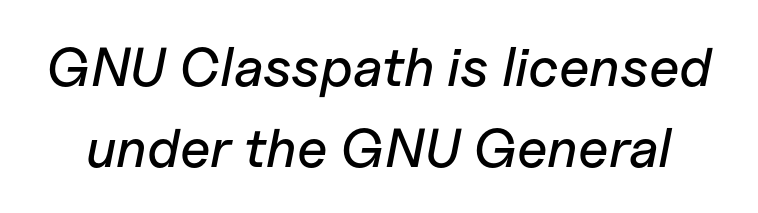
Regarding leading, the lines here are spaced in the standard way. Tracking here is standard; glyphs follow each other at the usual distance. Type without underlining. These lines were composed using italics. The face used here is proportionally spaced, like ordinary book or web type.
